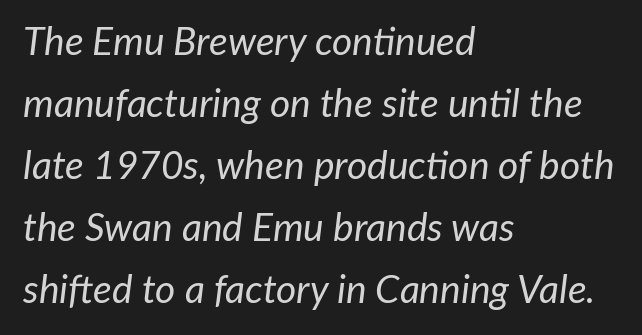
{"italic": "yes", "lean": "right", "slant_degrees": 7, "bold": "no", "weight": "regular", "width": "normal", "stroke_contrast": "low", "x_height": "medium", "monospaced": "no", "underline": "no", "align": "left", "line_spacing": "normal", "line_spacing_ratio": 1.59, "letter_spacing": "normal", "letter_spacing_em": 0.0, "glyph_px": 39}
